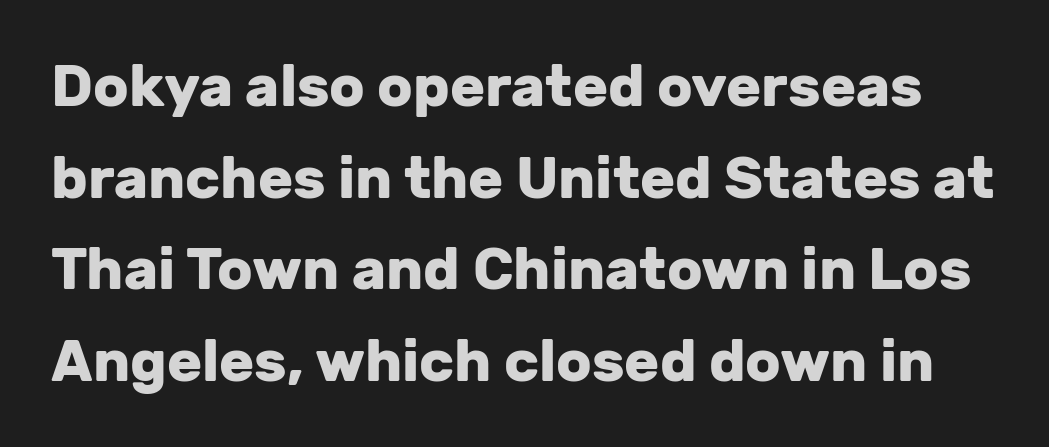
The image shows 58 px heavy sans-serif type, upright; set normal line spacing (1.58x), normal letter spacing, not underlined; low stroke contrast and a medium x-height.
